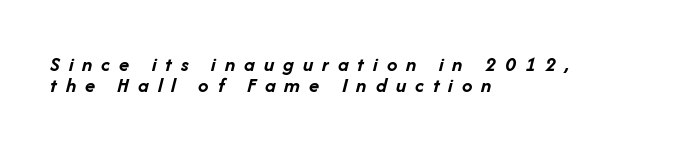
The image shows 21 px bold type, italic (leaning right); set left-aligned, tight line spacing (0.98x), unusually wide letter spacing (+0.43 em), not underlined.
